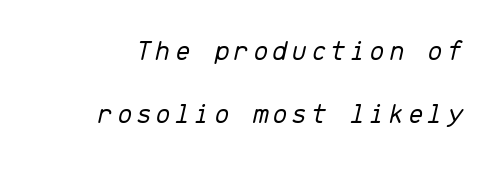
Q: Is the text bold? A: No.
Q: Is the text italic (slanted)? A: Yes, it leans right by about 13 degrees.
Q: Is the text underlined? A: No.
Q: Is the spacing between lines tight, normal or loose? A: Loose.
Q: Width (condensed, normal, or wide)? A: Normal.
Q: Stroke contrast? A: Low.
Q: x-height? A: Medium.
Q: Monospaced? A: Yes.
